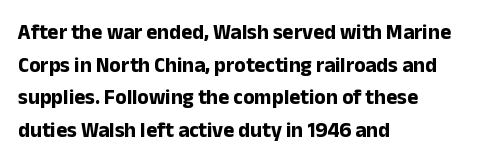
{"italic": "no", "bold": "yes", "underline": "no", "align": "left", "line_spacing": "normal", "line_spacing_ratio": 1.55, "letter_spacing": "normal", "letter_spacing_em": 0.0, "glyph_px": 21}
